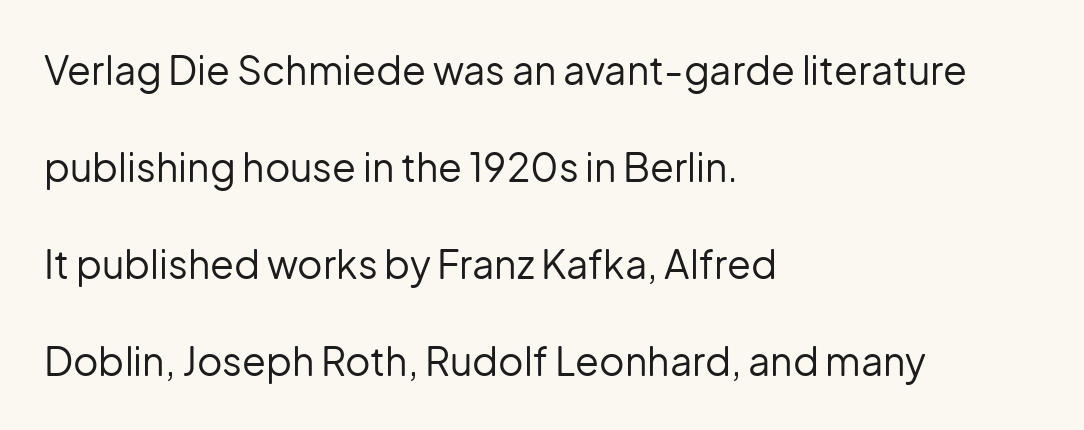
{"serif": "no", "italic": "no", "bold": "no", "weight": "regular", "width": "normal", "stroke_contrast": "low", "x_height": "medium", "monospaced": "no", "underline": "no", "align": "left", "line_spacing": "loose", "line_spacing_ratio": 2.49, "letter_spacing": "normal", "letter_spacing_em": 0.0, "glyph_px": 39}
